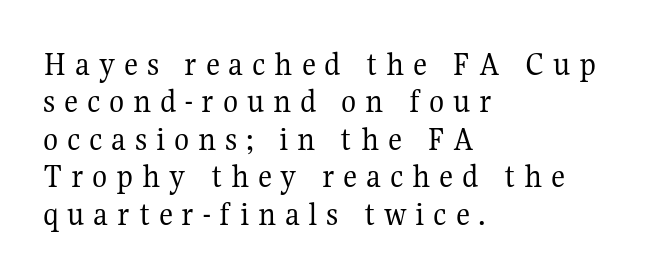
The lines in this sample share a left origin and differ only in where they stop. Check the space under the baseline: it is left empty. Substantial extra tracking has been applied to these lines. The letterforms sit at book weight or below. This block would grow much taller if given ordinary leading; it's compressed now. The letters advance in unequal steps, a hallmark of proportional type.
